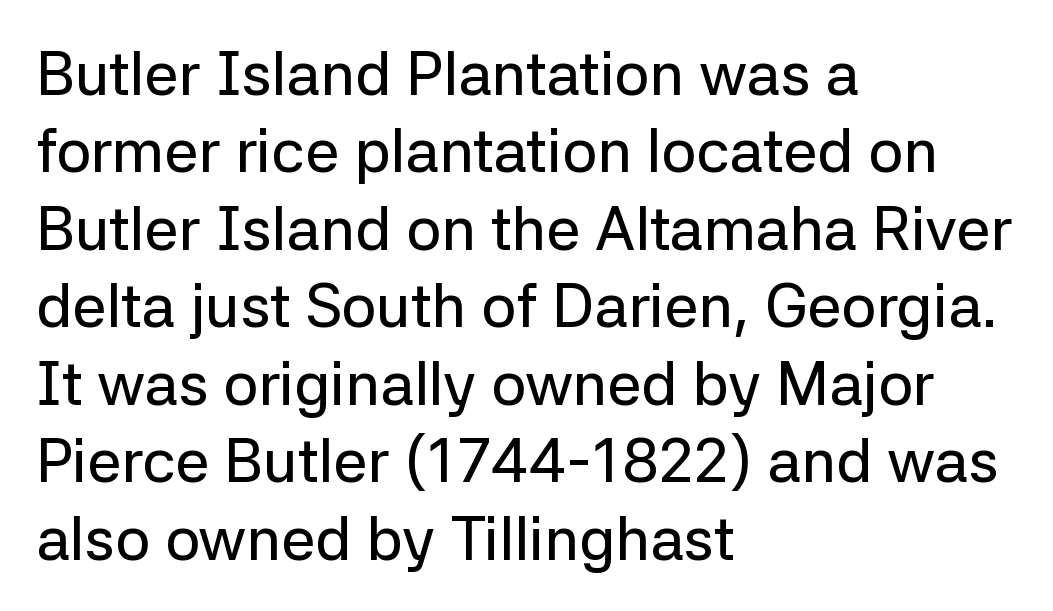
The image shows 61 px sans-serif type, upright; set left-aligned, normal line spacing (1.27x), normal letter spacing, not underlined; low stroke contrast and a medium x-height.
